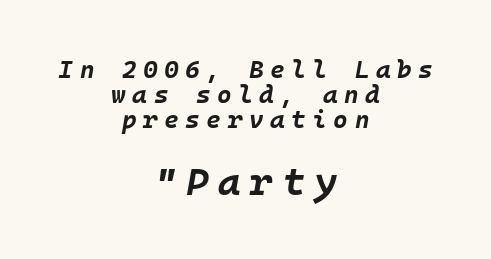
The image shows 38 px bold type, italic (leaning right); set centered, tight line spacing (1.0x), unusually wide letter spacing (+0.26 em), not underlined; the second (bottom) block is 1.52x larger; low stroke contrast and a large x-height.
